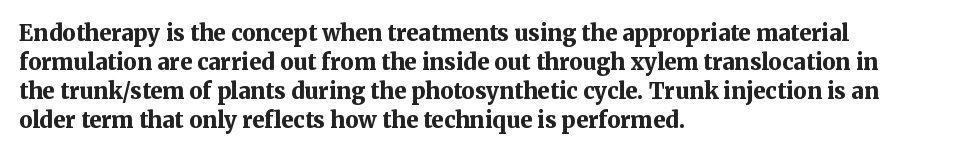
{"italic": "no", "bold": "yes", "underline": "no", "align": "left", "line_spacing": "normal", "line_spacing_ratio": 1.32, "letter_spacing": "normal", "letter_spacing_em": 0.0, "glyph_px": 22}
